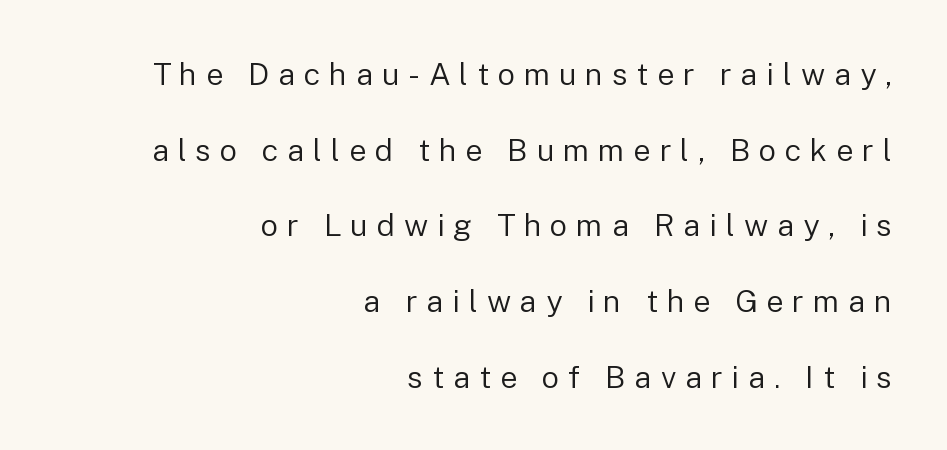
{"serif": "no", "italic": "no", "bold": "no", "weight": "regular", "width": "normal", "stroke_contrast": "low", "x_height": "medium", "monospaced": "no", "underline": "no", "align": "right", "line_spacing": "loose", "line_spacing_ratio": 2.44, "letter_spacing": "wide", "letter_spacing_em": 0.28, "glyph_px": 31}
